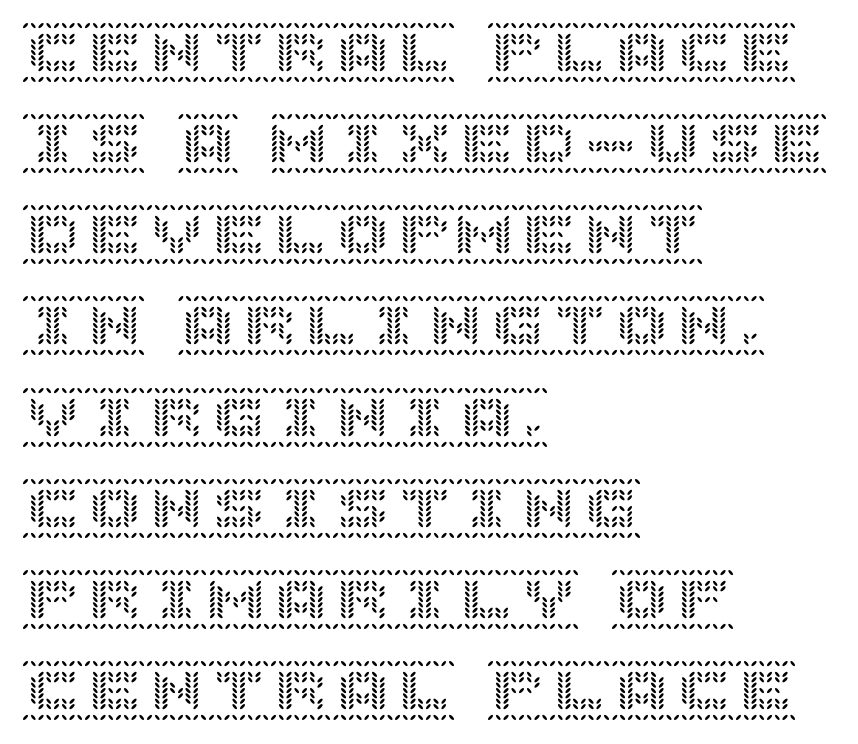
The image shows 62 px text type, upright; set left-aligned, normal line spacing (1.47x), normal letter spacing, not underlined; a large x-height.
